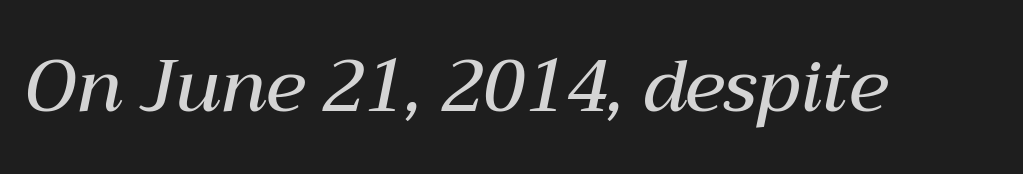
{"italic": "yes", "lean": "right", "slant_degrees": 12, "bold": "semi", "weight": "semibold", "width": "normal", "stroke_contrast": "medium", "x_height": "medium", "monospaced": "no", "underline": "no", "letter_spacing": "normal", "letter_spacing_em": 0.0, "glyph_px": 72}
